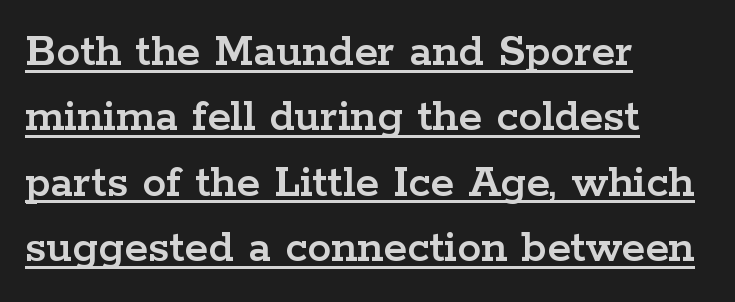
Q: Is the text italic (slanted)? A: No, it is upright.
Q: Is the typeface a serif or a sans-serif typeface? A: Serif.
Q: Is the text underlined? A: Yes.
Q: How is the paragraph aligned? A: Left-aligned.
Q: Is the spacing between letters normal or unusually wide? A: Normal.
Q: Is the spacing between lines tight, normal or loose? A: Normal.
Q: Width (condensed, normal, or wide)? A: Wide.
Q: Stroke contrast? A: Low.
Q: x-height? A: Medium.
Q: Monospaced? A: No.
